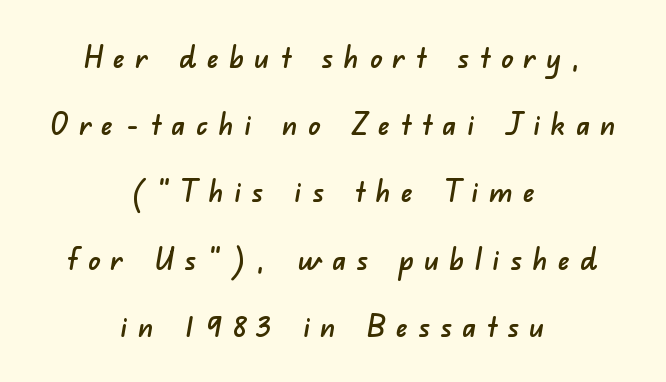
The image shows 30 px sans-serif type; set centered, loose line spacing (2.24x), unusually wide letter spacing (+0.35 em), not underlined; low stroke contrast and a small x-height.
